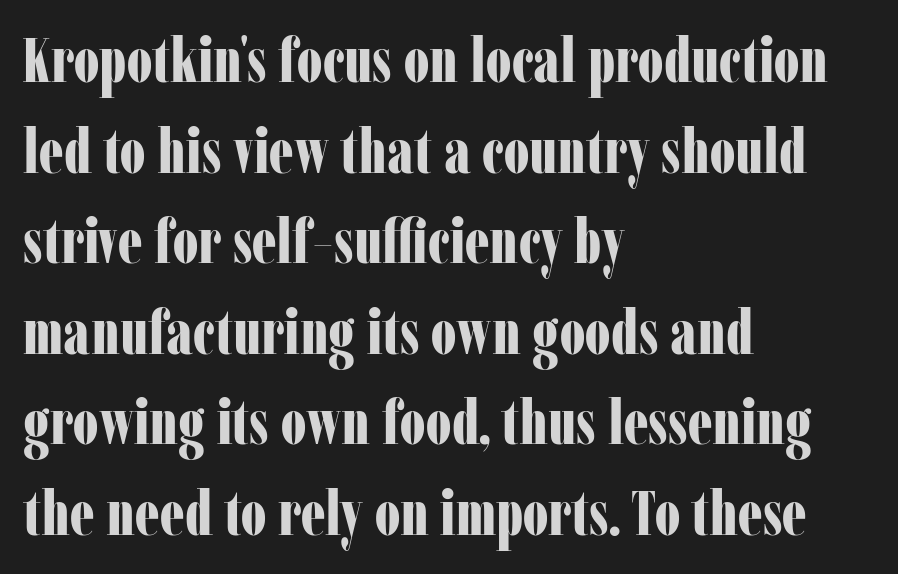
{"serif": "yes", "italic": "no", "bold": "yes", "weight": "bold", "width": "condensed", "stroke_contrast": "low", "x_height": "medium", "monospaced": "no", "underline": "no", "align": "left", "line_spacing": "normal", "line_spacing_ratio": 1.46, "letter_spacing": "normal", "letter_spacing_em": 0.0, "glyph_px": 62}
